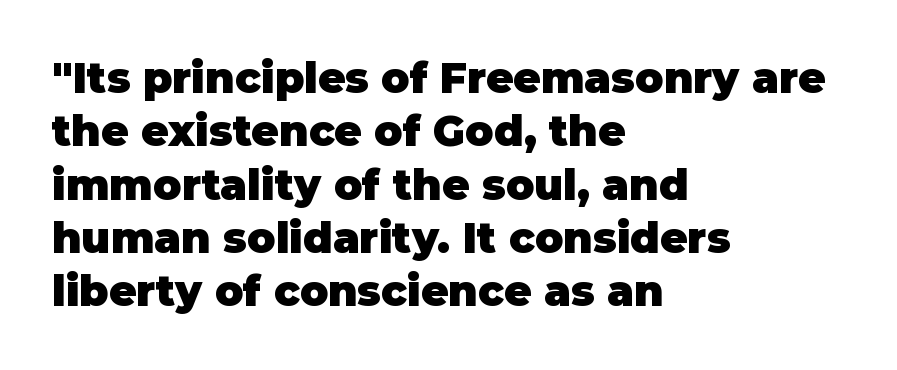
Is the type bold? Yes — the strokes are clearly thick and heavy. Regarding leading, the lines here are spaced in the standard way. The setting favours the left margin, as ordinary paragraphs usually do. A sans-serif font was chosen for this passage.
